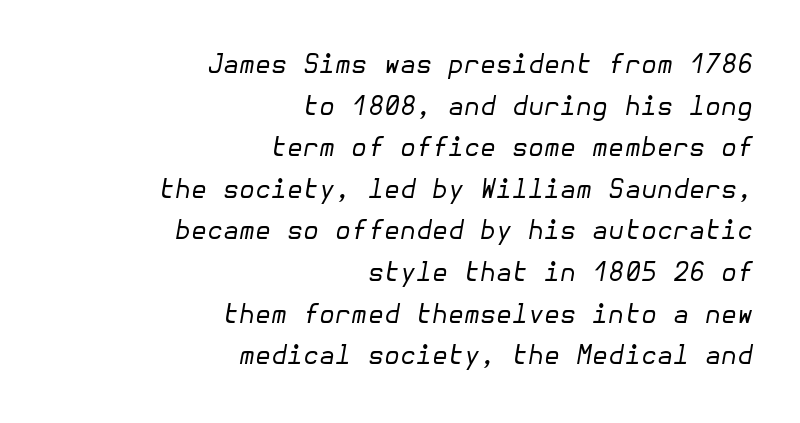
Q: Is the text bold? A: No.
Q: Is the text italic (slanted)? A: Yes, it leans right by about 10 degrees.
Q: Is the text underlined? A: No.
Q: How is the paragraph aligned? A: Right-aligned.
Q: Is the spacing between letters normal or unusually wide? A: Normal.
Q: Is the spacing between lines tight, normal or loose? A: Normal.
